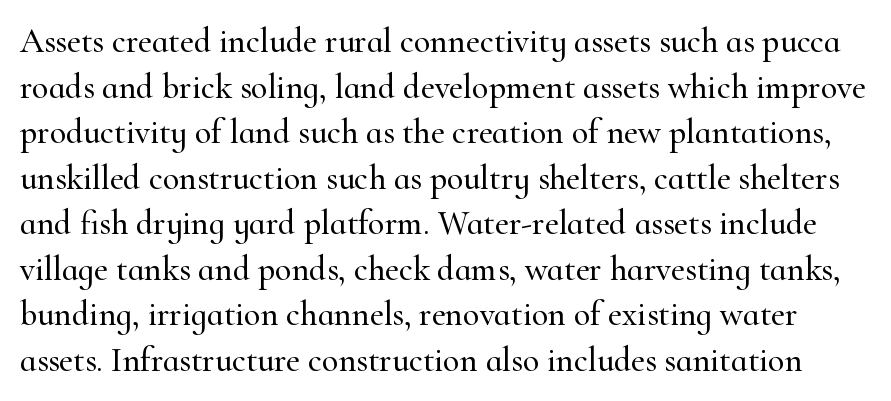
The characters display serif detailing at their extremities. Regular leading. Tracking value appears to be zero — textbook default spacing. Unlike italic type, these characters show no tilt at all. Is this a fixed-width face? No — the glyphs have proportional, varying widths.
